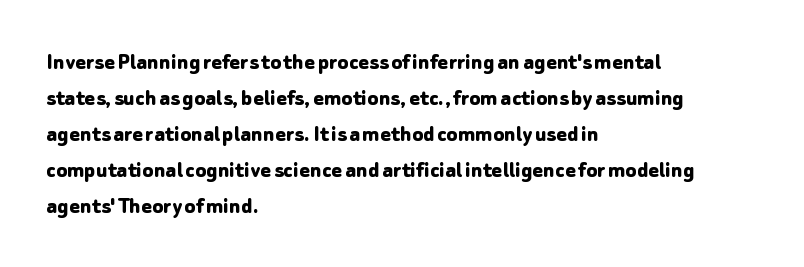
Nope, not italic — everything's standing straight. A normal amount of white space separates one row of letters from the next. Pretty heavy lettering here — definitely bold. Line starts are locked; line ends wander. Tracking here is standard; glyphs follow each other at the usual distance. Decoration check: the copy has no underline.
